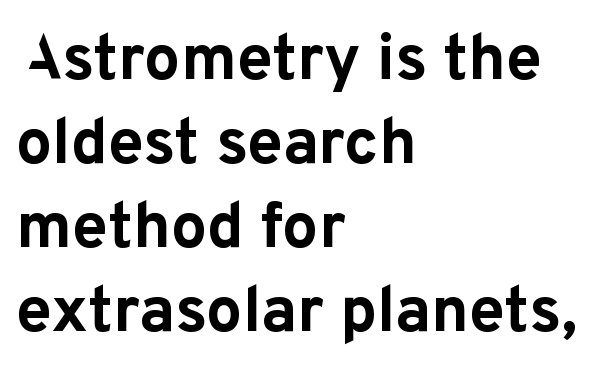
Q: Is the text bold? A: Yes.
Q: Is the text italic (slanted)? A: No, it is upright.
Q: Is the typeface a serif or a sans-serif typeface? A: Sans-serif.
Q: Is the text underlined? A: No.
Q: How is the paragraph aligned? A: Left-aligned.
Q: Is the spacing between letters normal or unusually wide? A: Normal.
Q: Is the spacing between lines tight, normal or loose? A: Normal.
Q: Width (condensed, normal, or wide)? A: Normal.
Q: Stroke contrast? A: Low.
Q: x-height? A: Medium.
Q: Monospaced? A: No.
